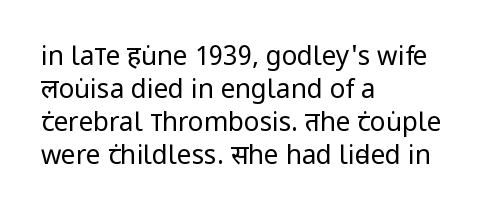
The image shows 26 px text type, upright; set left-aligned, normal line spacing (1.27x), normal letter spacing, not underlined.
